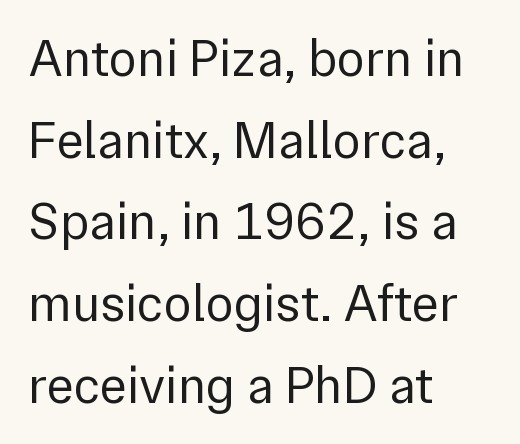
Q: Is the text bold? A: No.
Q: Is the text italic (slanted)? A: No, it is upright.
Q: Is the typeface a serif or a sans-serif typeface? A: Sans-serif.
Q: Is the text underlined? A: No.
Q: How is the paragraph aligned? A: Left-aligned.
Q: Is the spacing between letters normal or unusually wide? A: Normal.
Q: Is the spacing between lines tight, normal or loose? A: Normal.
Q: Width (condensed, normal, or wide)? A: Normal.
Q: x-height? A: Medium.
Q: Monospaced? A: No.
